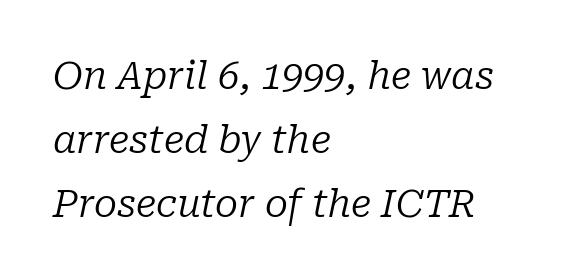
Character widths vary here, with narrow letters taking less room than wide ones. Lines of text with bare space underneath. Does the type have serifs? Yes, each stem ends in a small foot. Glyph-to-glyph distance matches everyday printed text.
